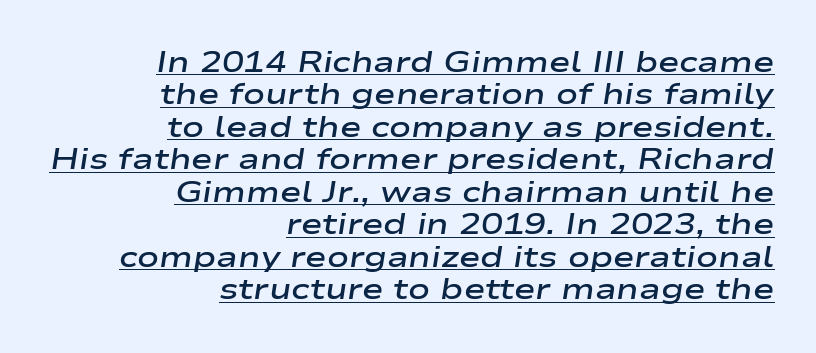
Q: Is the text bold? A: Semi-bold.
Q: Is the text italic (slanted)? A: Yes, it leans right by about 9 degrees.
Q: Is the text underlined? A: Yes.
Q: How is the paragraph aligned? A: Right-aligned.
Q: Is the spacing between letters normal or unusually wide? A: Normal.
Q: Is the spacing between lines tight, normal or loose? A: Tight.
Q: Width (condensed, normal, or wide)? A: Wide.
Q: Stroke contrast? A: Low.
Q: x-height? A: Medium.
Q: Monospaced? A: No.
